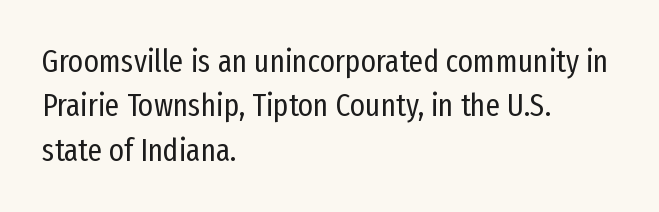
{"serif": "no", "italic": "no", "bold": "no", "weight": "regular", "width": "condensed", "stroke_contrast": "low", "x_height": "medium", "monospaced": "no", "underline": "no", "align": "left", "line_spacing": "normal", "line_spacing_ratio": 1.39, "letter_spacing": "normal", "letter_spacing_em": 0.0, "glyph_px": 32}
